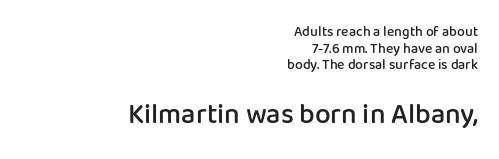
Q: Is the text bold? A: Semi-bold.
Q: Is the text italic (slanted)? A: No, it is upright.
Q: Is the typeface a serif or a sans-serif typeface? A: Sans-serif.
Q: Is the text underlined? A: No.
Q: How is the paragraph aligned? A: Right-aligned.
Q: Is the spacing between letters normal or unusually wide? A: Normal.
Q: Which block of text is set in a larger size, the first (top) or the second (bottom)? A: The second (bottom) one.
Q: Width (condensed, normal, or wide)? A: Normal.
Q: Stroke contrast? A: Low.
Q: x-height? A: Medium.
Q: Monospaced? A: No.
